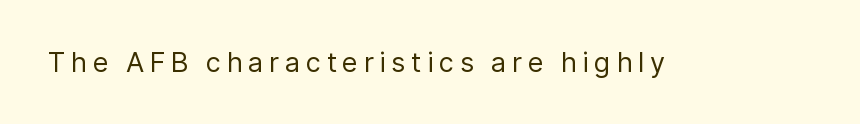
Q: Is the text bold? A: No.
Q: Is the text italic (slanted)? A: No, it is upright.
Q: Is the text underlined? A: No.
Q: Is the spacing between letters normal or unusually wide? A: Unusually wide.
